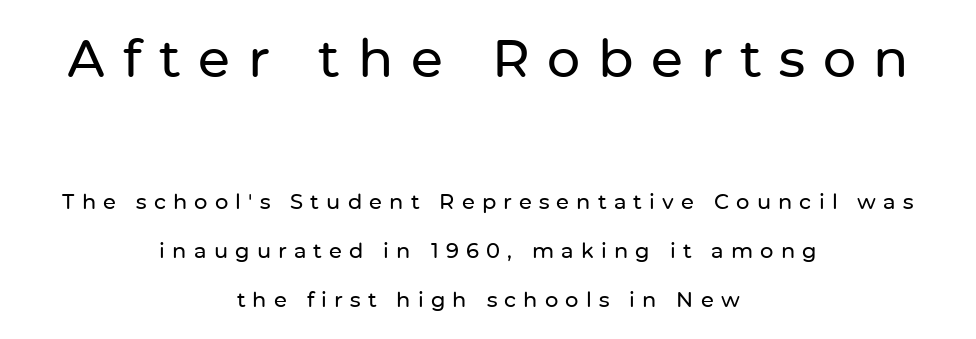
Larger block? The one above; the one below is distinctly smaller. What kind of face is this? One without serifs — a sans. Typeset on center — no edge is straight. In terms of posture, this sample is upright.
